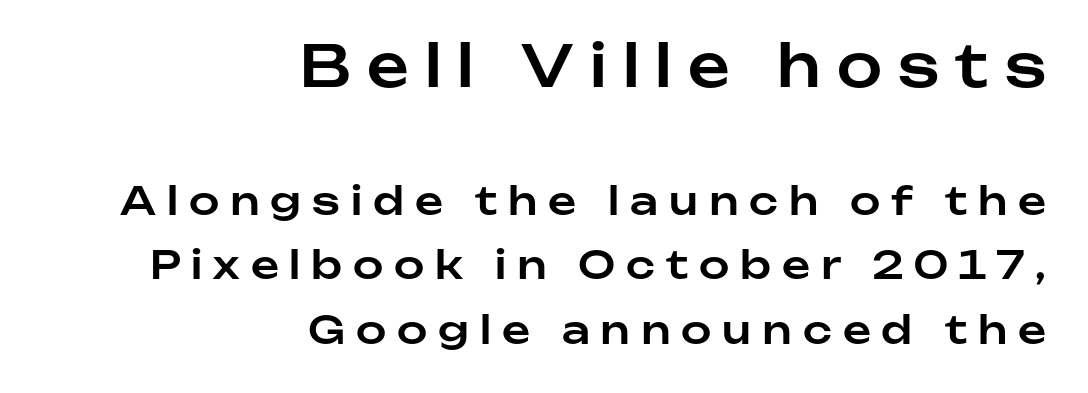
{"serif": "no", "italic": "no", "width": "normal", "stroke_contrast": "low", "x_height": "medium", "monospaced": "no", "underline": "no", "align": "right", "line_spacing": "normal", "line_spacing_ratio": 1.65, "letter_spacing": "wide", "letter_spacing_em": 0.28, "larger_block": "first", "size_ratio": 1.49, "glyph_px": 58}
